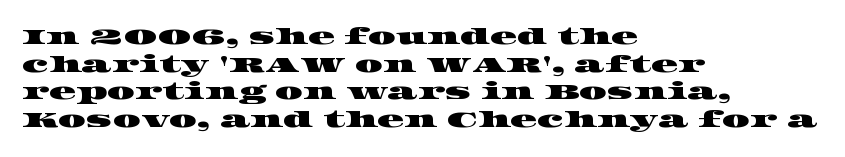
The baseline area is clear. This block has exactly the height ordinary leading produces. Letter spacing: default. The lines are quadded left.
